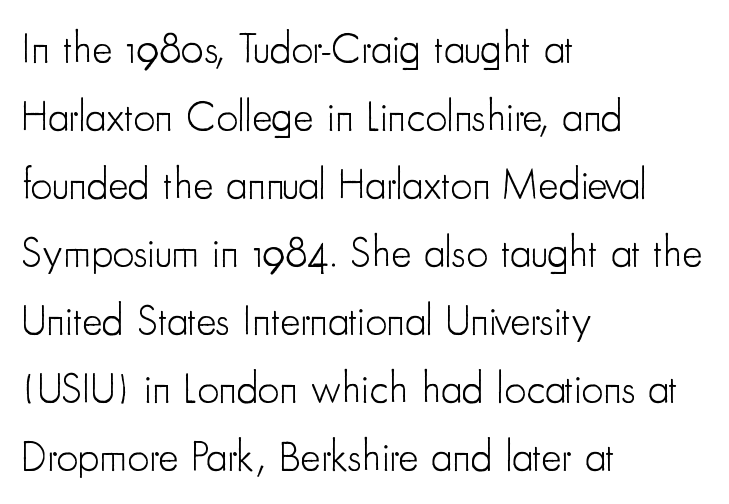
Q: Is the text bold? A: No.
Q: Is the text italic (slanted)? A: No, it is upright.
Q: Is the typeface a serif or a sans-serif typeface? A: Sans-serif.
Q: Is the text underlined? A: No.
Q: How is the paragraph aligned? A: Left-aligned.
Q: Is the spacing between letters normal or unusually wide? A: Normal.
Q: Is the spacing between lines tight, normal or loose? A: Normal.
Q: Width (condensed, normal, or wide)? A: Condensed.
Q: Stroke contrast? A: Low.
Q: x-height? A: Small.
Q: Monospaced? A: No.
